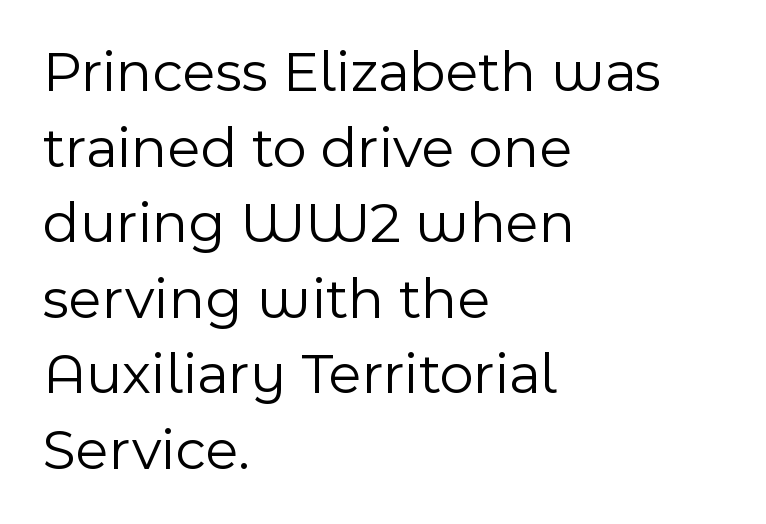
Q: Is the text bold? A: No.
Q: Is the text italic (slanted)? A: No, it is upright.
Q: Is the typeface a serif or a sans-serif typeface? A: Sans-serif.
Q: Is the text underlined? A: No.
Q: How is the paragraph aligned? A: Left-aligned.
Q: Is the spacing between letters normal or unusually wide? A: Normal.
Q: Is the spacing between lines tight, normal or loose? A: Normal.
Q: Width (condensed, normal, or wide)? A: Normal.
Q: x-height? A: Medium.
Q: Monospaced? A: No.
